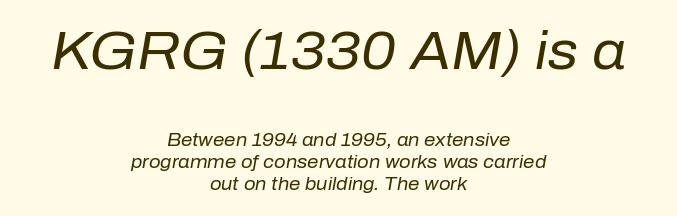
The image shows 53 px regular-weight type, italic (leaning right); set centered, line spacing 1.23x, normal letter spacing, not underlined; the first (top) block is 2.94x larger; low stroke contrast and a medium x-height.
